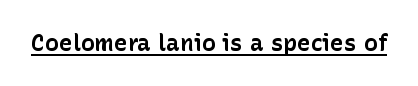
The image shows 23 px bold type, upright; set normal letter spacing, underlined.
